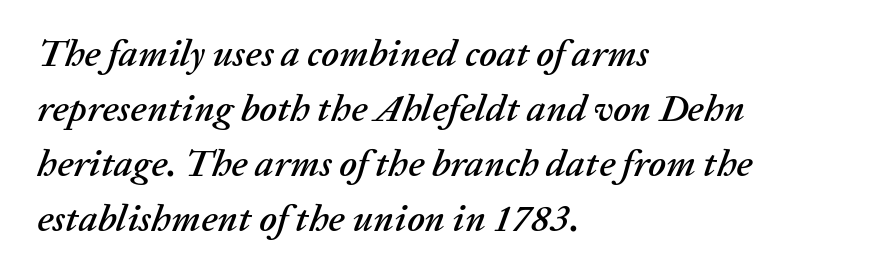
The paragraph shown leans on its left margin. The face used here is proportionally spaced, like ordinary book or web type. You could call the tracking neutral — neither tight nor loose. How would I describe the line gaps? Plain and ordinary.
